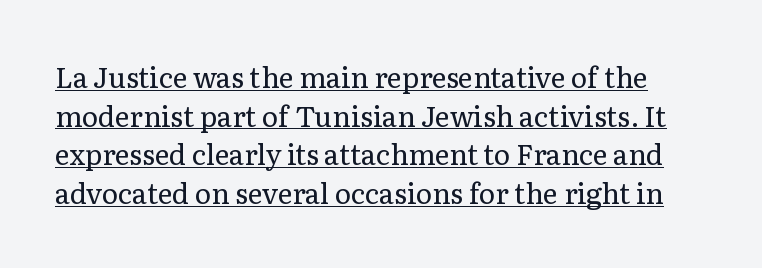
{"serif": "yes", "italic": "no", "bold": "no", "weight": "regular", "width": "normal", "stroke_contrast": "low", "x_height": "medium", "monospaced": "no", "underline": "yes", "line_spacing": "normal", "line_spacing_ratio": 1.38, "letter_spacing": "normal", "letter_spacing_em": 0.0, "glyph_px": 28}
